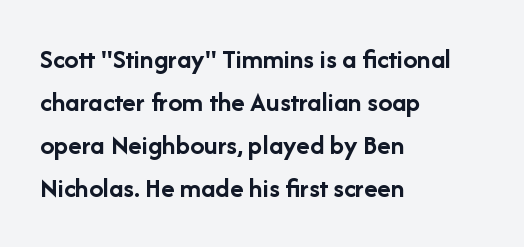
{"serif": "no", "italic": "no", "bold": "yes", "weight": "semibold", "width": "normal", "stroke_contrast": "low", "x_height": "medium", "monospaced": "no", "underline": "no", "align": "left", "line_spacing": "normal", "line_spacing_ratio": 1.53, "letter_spacing": "normal", "letter_spacing_em": 0.0, "glyph_px": 28}
